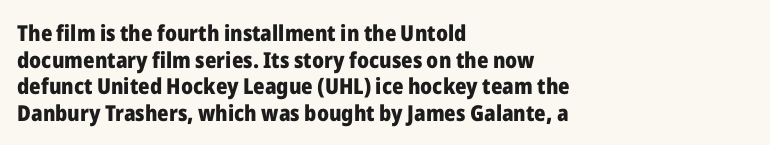
Q: Is the text bold? A: Yes.
Q: Is the text italic (slanted)? A: No, it is upright.
Q: Is the text underlined? A: No.
Q: How is the paragraph aligned? A: Left-aligned.
Q: Is the spacing between letters normal or unusually wide? A: Normal.
